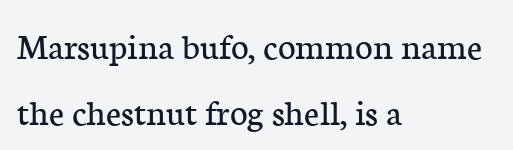
Do the letters lean? They stand straight. Alignment: flush left. Examine the stroke ends and you'll spot serifs. The line texture is even and compact thanks to regular tracking.
